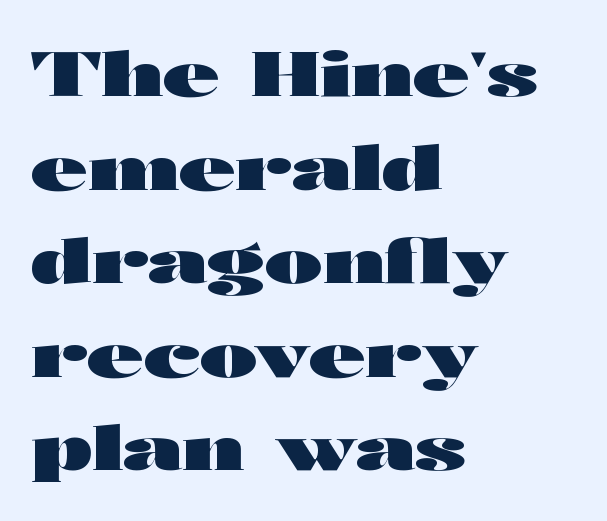
{"italic": "no", "bold": "yes", "weight": "heavy", "width": "wide", "stroke_contrast": "high", "x_height": "medium", "monospaced": "no", "underline": "no", "align": "left", "line_spacing": "normal", "line_spacing_ratio": 1.51, "letter_spacing": "normal", "letter_spacing_em": 0.0, "glyph_px": 62}
